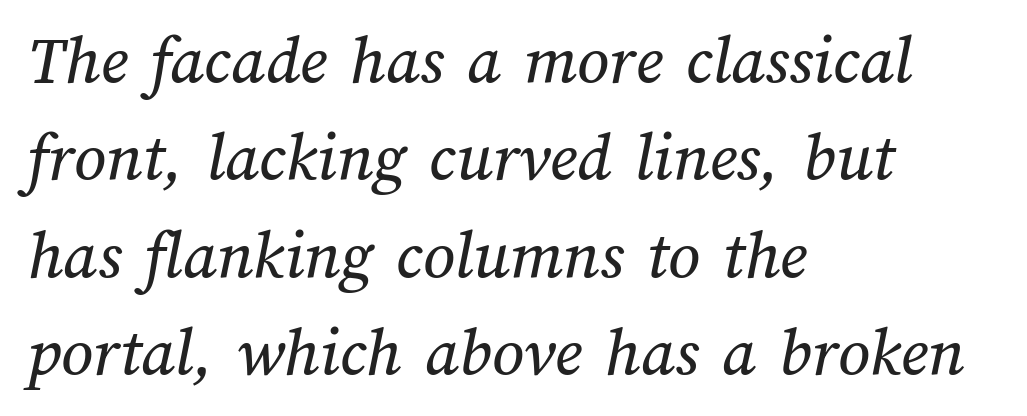
The rag falls on the right side of this text block. Words float on clear page, feet unadorned. Nothing unusual about the tracking: characters are spaced as the font intends. Looks like regular typesetting: each glyph gets only the width it needs. The line-height multiplier appears to be the usual default.
